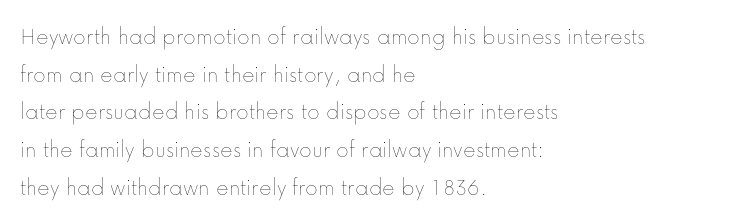
The setting favours the left margin, as ordinary paragraphs usually do. The face looks like a standard text weight, possibly lighter. Each row of text sits above clean, open space. Posture: straight, roman, zero tilt.
